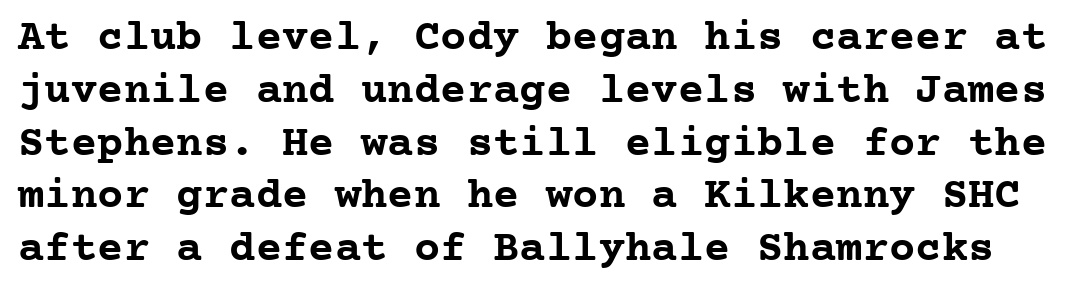
You could count columns in this text — the font is strictly monospaced. Each glyph is drawn with heavy, bold strokes. Underline: absent. Look at the bottom of the vertical strokes: they flare into serifs here. These lines were composed using upright roman letters.
